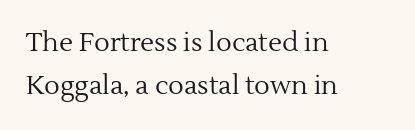
Each word holds together tightly as a unit, with standard inter-letter gaps. Rendered with straight, roman letterforms. These lines are set flush left with a ragged right edge. The area under the type is left untouched.
